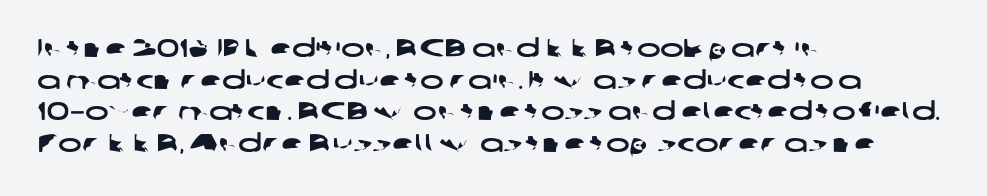
Q: Is the text underlined? A: No.
Q: How is the paragraph aligned? A: Left-aligned.
Q: Is the spacing between letters normal or unusually wide? A: Normal.
Q: Is the spacing between lines tight, normal or loose? A: Normal.
